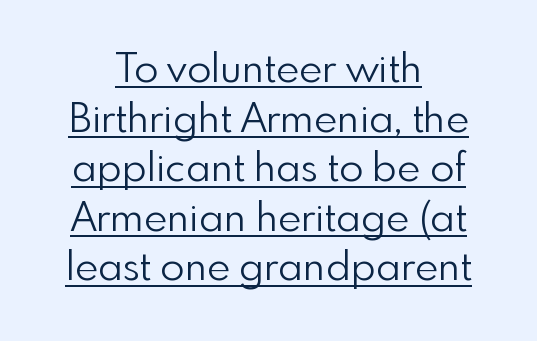
{"serif": "no", "italic": "no", "bold": "no", "weight": "light", "width": "normal", "x_height": "small", "monospaced": "no", "underline": "yes", "align": "center", "line_spacing_ratio": 1.24, "letter_spacing": "normal", "letter_spacing_em": 0.0, "glyph_px": 40}
